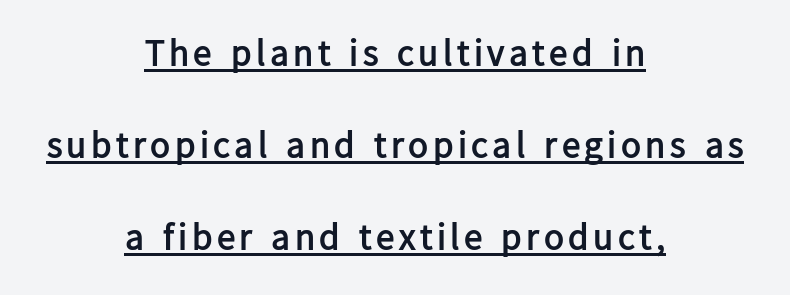
Q: Is the text bold? A: Yes.
Q: Is the text italic (slanted)? A: No, it is upright.
Q: Is the typeface a serif or a sans-serif typeface? A: Sans-serif.
Q: Is the text underlined? A: Yes.
Q: How is the paragraph aligned? A: Centered.
Q: Is the spacing between lines tight, normal or loose? A: Loose.
Q: Width (condensed, normal, or wide)? A: Normal.
Q: Stroke contrast? A: Low.
Q: x-height? A: Medium.
Q: Monospaced? A: No.
